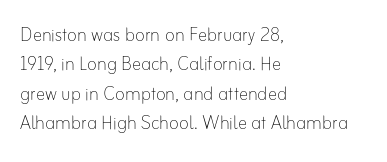
It's the straight-up-and-down kind of type. The face used here is rendered with its standard letterfit. The setting favours the left margin, as ordinary paragraphs usually do. This is not heavy type; no bold has been used. Interline gaps are of average width in this sample.
